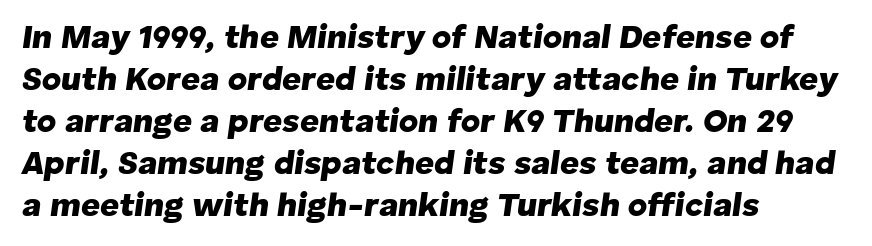
The image shows 33 px heavy type, italic (leaning right); set left-aligned, normal line spacing (1.27x), normal letter spacing, not underlined; low stroke contrast and a medium x-height.
